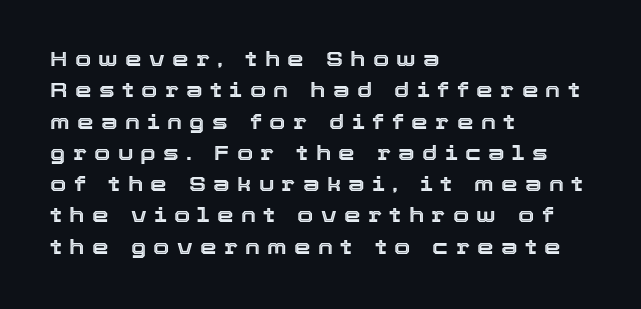
{"italic": "no", "underline": "no", "align": "left", "line_spacing": "normal", "line_spacing_ratio": 1.49, "letter_spacing": "wide", "letter_spacing_em": 0.35, "glyph_px": 21}
